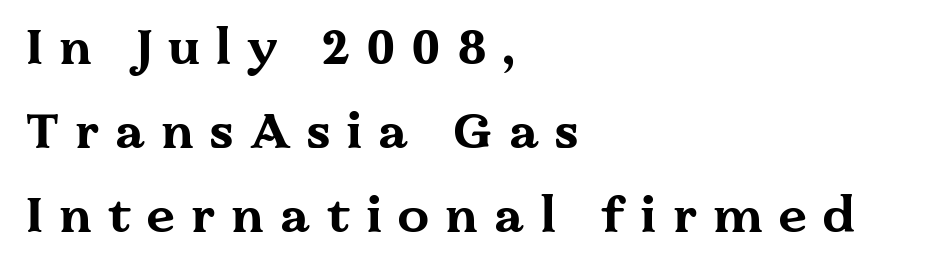
Q: Is the text bold? A: Yes.
Q: Is the text italic (slanted)? A: No, it is upright.
Q: Is the typeface a serif or a sans-serif typeface? A: Serif.
Q: Is the text underlined? A: No.
Q: How is the paragraph aligned? A: Left-aligned.
Q: Is the spacing between letters normal or unusually wide? A: Unusually wide.
Q: Is the spacing between lines tight, normal or loose? A: Normal.
Q: Width (condensed, normal, or wide)? A: Wide.
Q: Stroke contrast? A: Medium.
Q: x-height? A: Medium.
Q: Monospaced? A: No.
